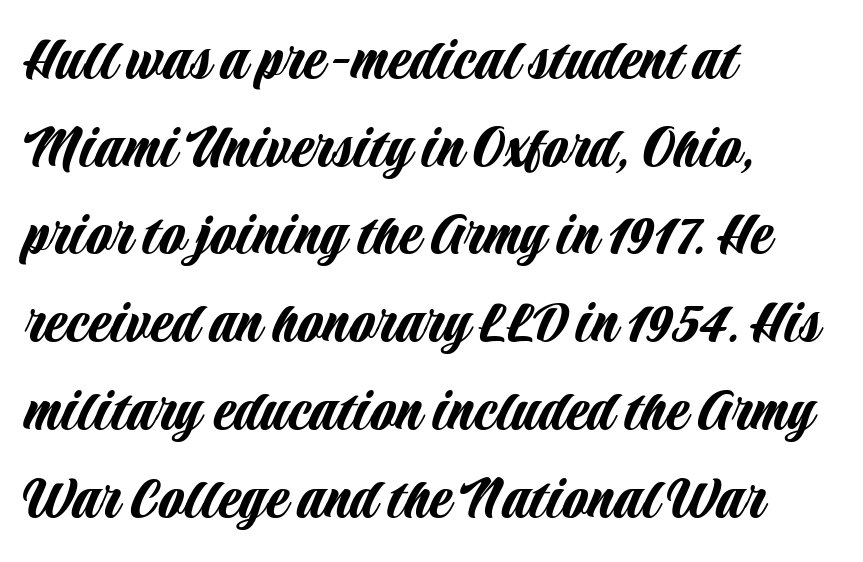
Q: Is the text italic (slanted)? A: Yes.
Q: Is the typeface a serif or a sans-serif typeface? A: Sans-serif.
Q: Is the text underlined? A: No.
Q: How is the paragraph aligned? A: Left-aligned.
Q: Is the spacing between letters normal or unusually wide? A: Normal.
Q: Is the spacing between lines tight, normal or loose? A: Normal.
Q: Width (condensed, normal, or wide)? A: Condensed.
Q: Stroke contrast? A: Low.
Q: x-height? A: Large.
Q: Monospaced? A: No.
